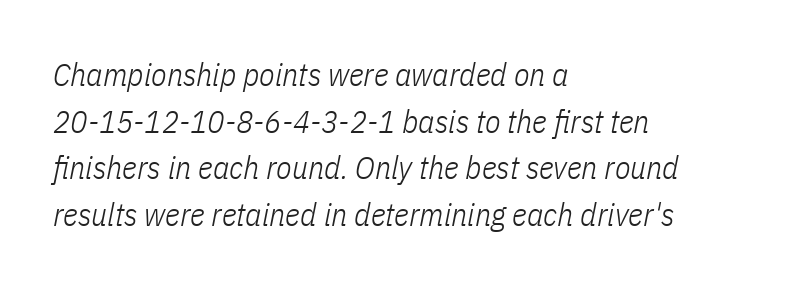
The image shows 32 px light, condensed type, italic (leaning right); set left-aligned, normal line spacing (1.46x), normal letter spacing, not underlined; low stroke contrast and a medium x-height.
